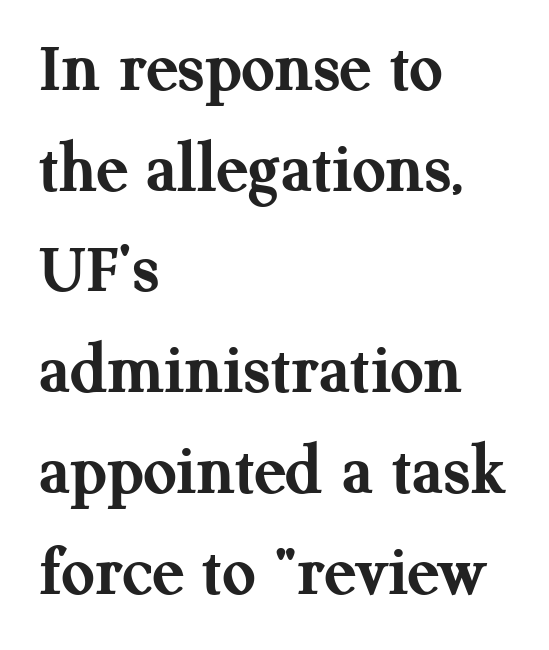
Typographically, this falls in the serif category. Short and long lines alike share a common starting point at left. Each row of text sits above clean, open space. These lines are rendered in a variable-pitch font.
